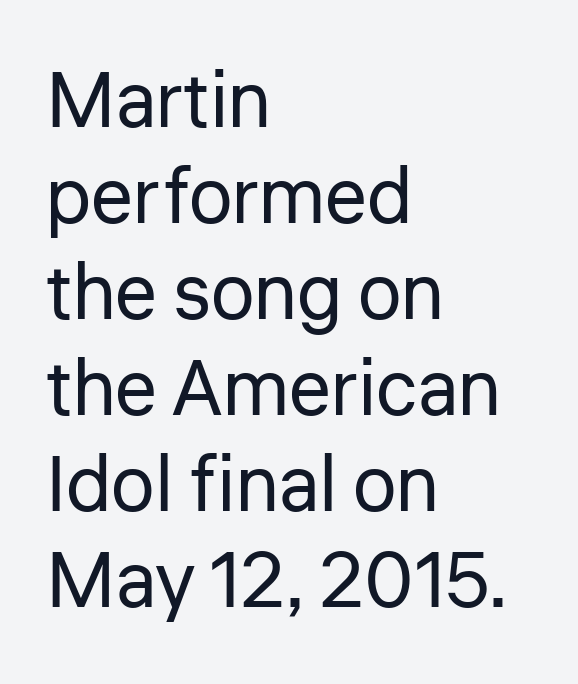
Q: Is the text bold? A: No.
Q: Is the text italic (slanted)? A: No, it is upright.
Q: Is the typeface a serif or a sans-serif typeface? A: Sans-serif.
Q: Is the text underlined? A: No.
Q: How is the paragraph aligned? A: Left-aligned.
Q: Is the spacing between letters normal or unusually wide? A: Normal.
Q: Width (condensed, normal, or wide)? A: Normal.
Q: Stroke contrast? A: Low.
Q: x-height? A: Medium.
Q: Monospaced? A: No.
